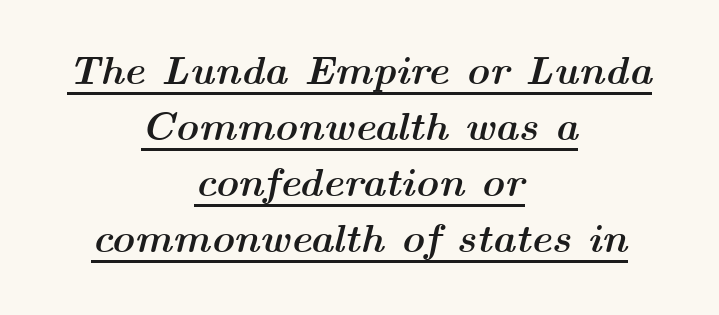
The image shows 40 px semibold, wide type, italic (leaning right); set centered, normal line spacing (1.4x), normal letter spacing, underlined; medium stroke contrast and a medium x-height.
